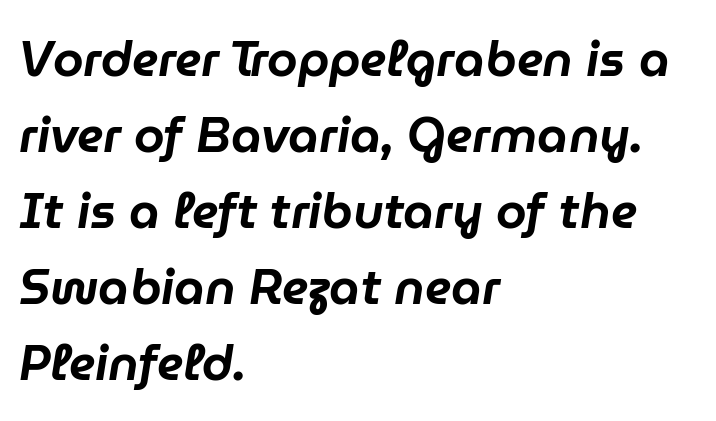
Q: Is the text italic (slanted)? A: Yes, it leans right by about 9 degrees.
Q: Is the text underlined? A: No.
Q: How is the paragraph aligned? A: Left-aligned.
Q: Is the spacing between letters normal or unusually wide? A: Normal.
Q: Is the spacing between lines tight, normal or loose? A: Normal.
Q: Width (condensed, normal, or wide)? A: Normal.
Q: Stroke contrast? A: Low.
Q: x-height? A: Medium.
Q: Monospaced? A: No.
